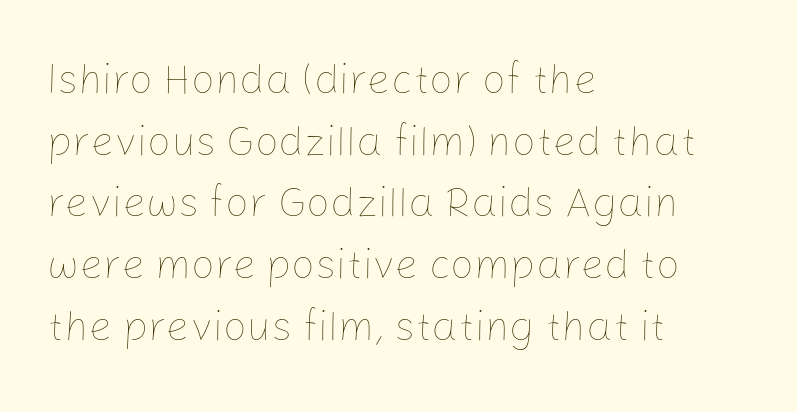
All the whitespace from short lines collects on the right. Underlining? Definitely not there. Horizontal bands of white between lines are of average thickness. How are the letters spaced? Ordinarily, with no added tracking.
